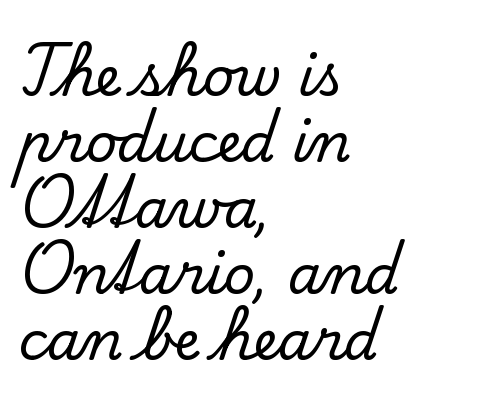
The image shows 54 px serif type; set left-aligned, line spacing 1.22x, normal letter spacing, not underlined; low stroke contrast and a small x-height.
